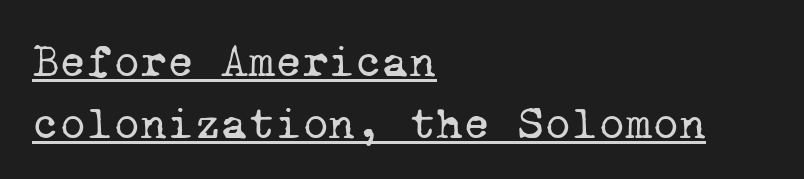
Q: Is the text bold? A: No.
Q: Is the typeface a serif or a sans-serif typeface? A: Serif.
Q: Is the text underlined? A: Yes.
Q: How is the paragraph aligned? A: Left-aligned.
Q: Is the spacing between letters normal or unusually wide? A: Normal.
Q: Is the spacing between lines tight, normal or loose? A: Normal.
Q: Width (condensed, normal, or wide)? A: Normal.
Q: Stroke contrast? A: Low.
Q: x-height? A: Medium.
Q: Monospaced? A: Yes.
